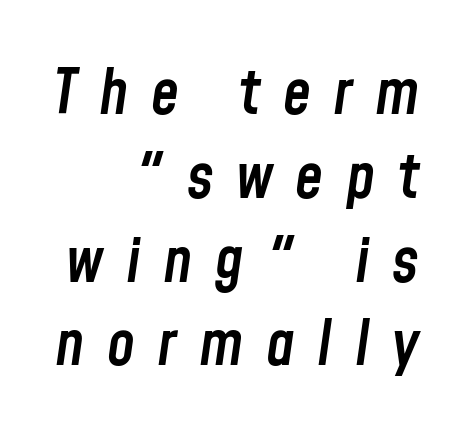
{"italic": "yes", "lean": "right", "slant_degrees": 8, "bold": "semi", "weight": "semibold", "width": "condensed", "stroke_contrast": "low", "x_height": "medium", "monospaced": "no", "underline": "no", "align": "right", "line_spacing": "normal", "line_spacing_ratio": 1.33, "letter_spacing": "wide", "letter_spacing_em": 0.36, "glyph_px": 63}
